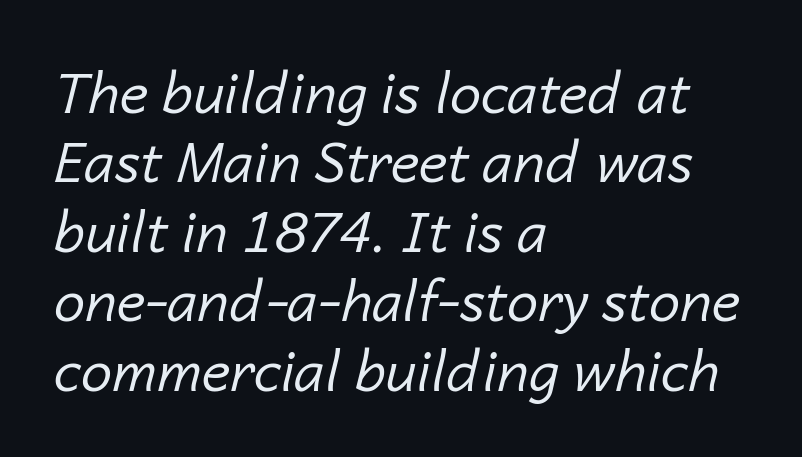
Q: Is the text bold? A: No.
Q: Is the text italic (slanted)? A: Yes, it leans right by about 14 degrees.
Q: Is the text underlined? A: No.
Q: How is the paragraph aligned? A: Left-aligned.
Q: Is the spacing between letters normal or unusually wide? A: Normal.
Q: Width (condensed, normal, or wide)? A: Normal.
Q: Stroke contrast? A: Low.
Q: x-height? A: Medium.
Q: Monospaced? A: No.
